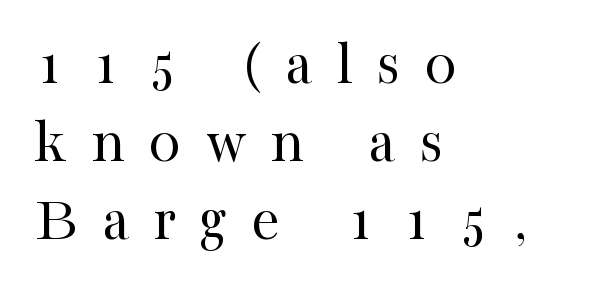
Q: Is the text bold? A: No.
Q: Is the text italic (slanted)? A: No, it is upright.
Q: Is the typeface a serif or a sans-serif typeface? A: Serif.
Q: Is the text underlined? A: No.
Q: How is the paragraph aligned? A: Left-aligned.
Q: Is the spacing between letters normal or unusually wide? A: Unusually wide.
Q: Width (condensed, normal, or wide)? A: Normal.
Q: Stroke contrast? A: High.
Q: x-height? A: Medium.
Q: Monospaced? A: No.
